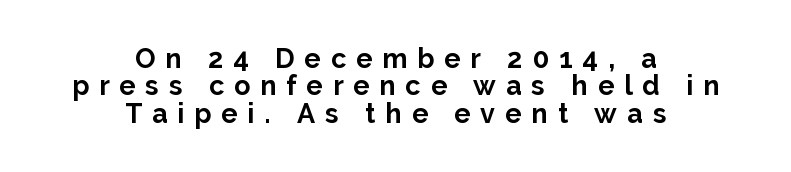
Q: Is the text bold? A: Yes.
Q: Is the text italic (slanted)? A: No, it is upright.
Q: Is the text underlined? A: No.
Q: How is the paragraph aligned? A: Centered.
Q: Is the spacing between letters normal or unusually wide? A: Unusually wide.
Q: Is the spacing between lines tight, normal or loose? A: Tight.
